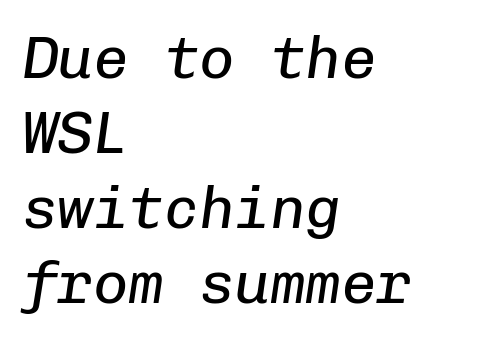
{"italic": "yes", "lean": "right", "slant_degrees": 8, "bold": "no", "weight": "regular", "width": "normal", "stroke_contrast": "low", "x_height": "medium", "monospaced": "yes", "underline": "no", "align": "left", "line_spacing": "normal", "line_spacing_ratio": 1.27, "letter_spacing": "normal", "letter_spacing_em": 0.0, "glyph_px": 59}
